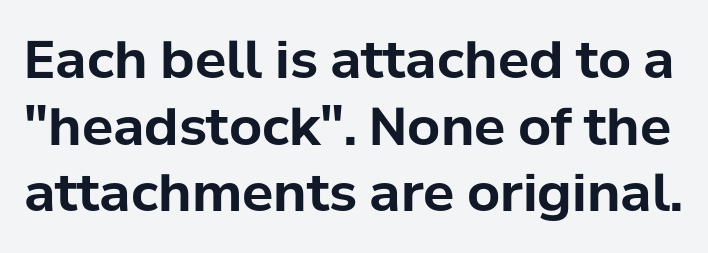
Looks like regular typesetting: each glyph gets only the width it needs. Regarding serifs, this sample does without them. The gaps between neighbouring characters are ordinary and unremarkable. Is there any slant? The stems are plumb.
